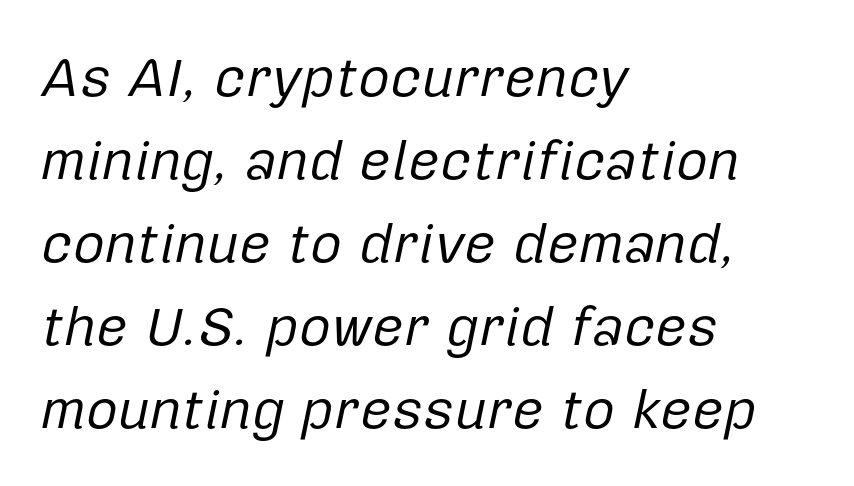
{"italic": "yes", "lean": "right", "slant_degrees": 12, "bold": "no", "weight": "regular", "width": "normal", "stroke_contrast": "low", "x_height": "medium", "monospaced": "no", "underline": "no", "align": "left", "line_spacing": "normal", "line_spacing_ratio": 1.51, "letter_spacing": "normal", "letter_spacing_em": 0.0, "glyph_px": 55}
